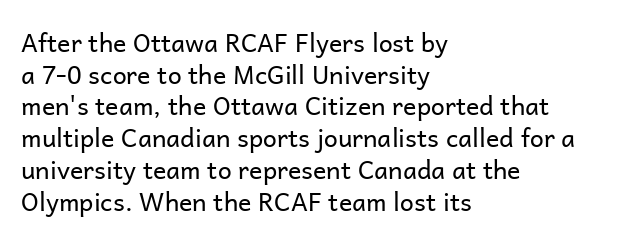
The characters are drawn with everyday or finer stroke widths. The string is rendered with underlining switched off. Leading matches the norm, producing a regular column. This sample uses plain, unmodified letter spacing.
